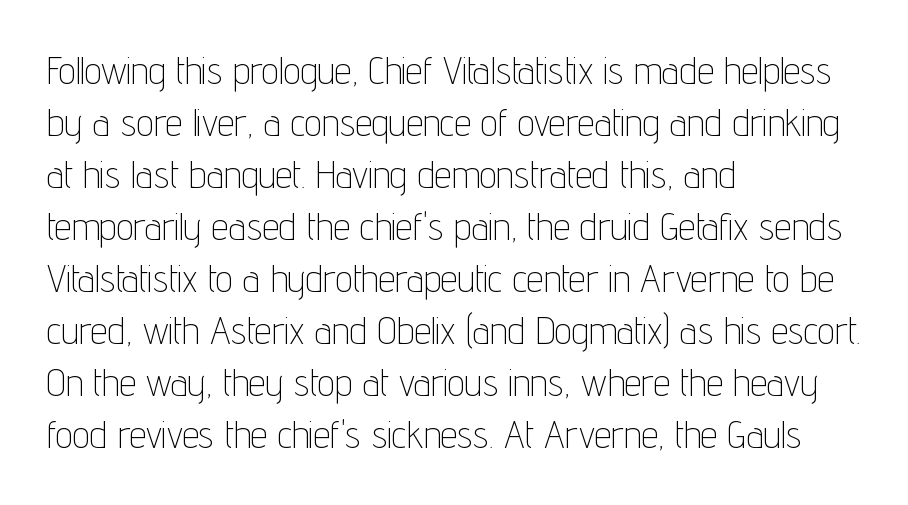
Looks like regular typesetting: each glyph gets only the width it needs. The typeface chosen for these lines omits serifs. Think standard paragraph weight, or any step lighter than that. In terms of posture, this sample is upright. Students, observe: this is what conventionally led text looks like. Caption: multi-line text, flush left, ragged right.
